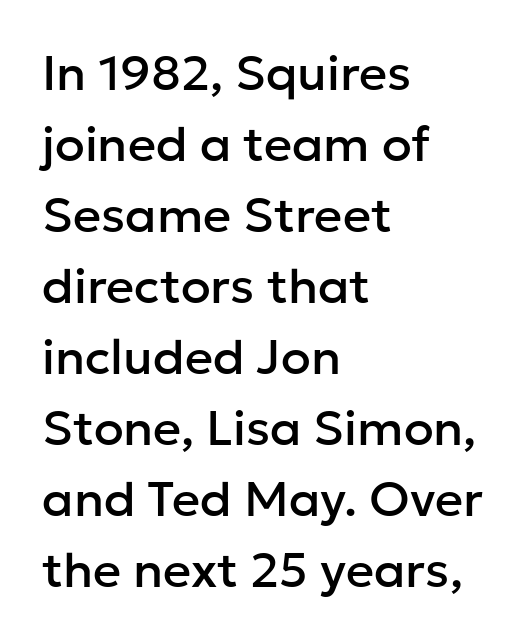
Words appear dense and cohesive because spacing is normal. Every stem runs plumb, perpendicular to the baseline. The characters display no serif detailing; their extremities are plain. These lines are rendered in a variable-pitch font. The ragged edge is on the right, which tells us the setting is flush left.
